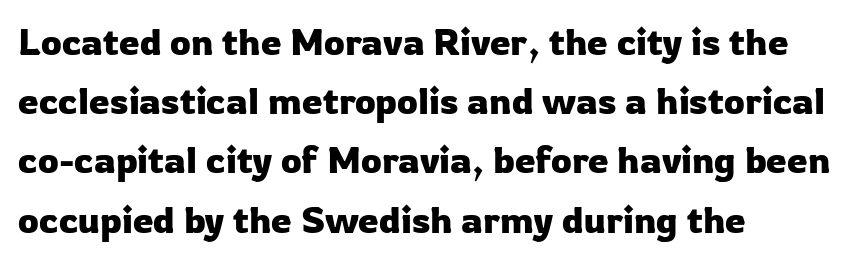
The image shows 37 px sans-serif type, upright; set left-aligned, normal line spacing (1.6x), normal letter spacing, not underlined; low stroke contrast and a medium x-height.
